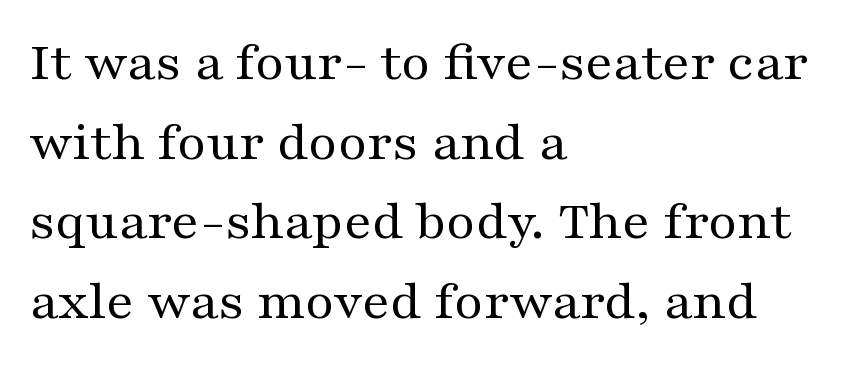
Q: Is the text bold? A: No.
Q: Is the text italic (slanted)? A: No, it is upright.
Q: Is the typeface a serif or a sans-serif typeface? A: Serif.
Q: Is the text underlined? A: No.
Q: How is the paragraph aligned? A: Left-aligned.
Q: Is the spacing between letters normal or unusually wide? A: Normal.
Q: Is the spacing between lines tight, normal or loose? A: Normal.
Q: Width (condensed, normal, or wide)? A: Wide.
Q: Stroke contrast? A: Medium.
Q: x-height? A: Medium.
Q: Monospaced? A: No.
